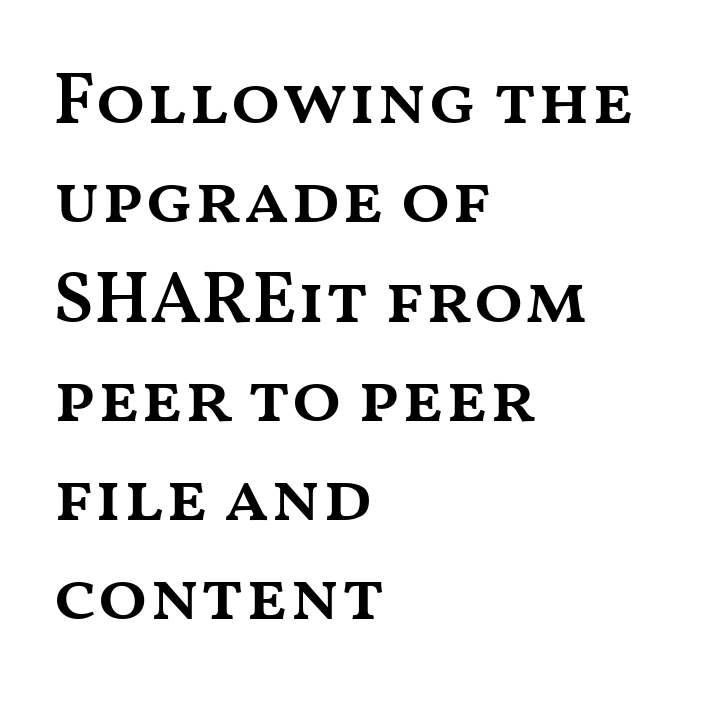
Q: Is the text bold? A: Semi-bold.
Q: Is the text italic (slanted)? A: No, it is upright.
Q: Is the text underlined? A: No.
Q: How is the paragraph aligned? A: Left-aligned.
Q: Is the spacing between letters normal or unusually wide? A: Normal.
Q: Is the spacing between lines tight, normal or loose? A: Normal.
Q: Width (condensed, normal, or wide)? A: Wide.
Q: Stroke contrast? A: Medium.
Q: x-height? A: Medium.
Q: Monospaced? A: No.
